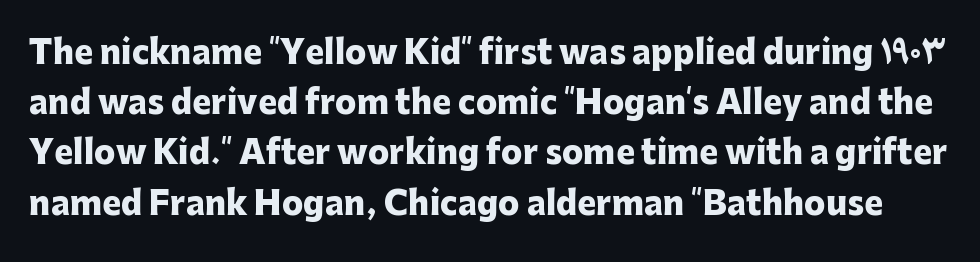
Glance below the letters and you will spot only blank space. Interline gaps are of average width in this sample. Its strokes are broad and dark, the hallmark of bold type. This sample uses a sans-serif face. The gaps between neighbouring characters are ordinary and unremarkable.
